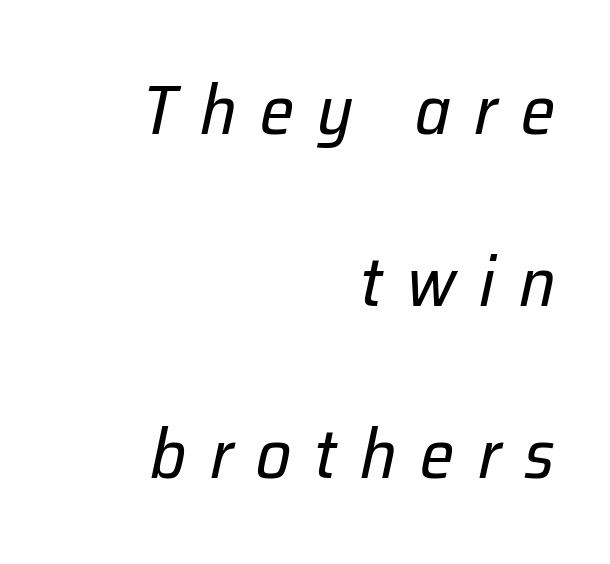
The text carries the slant typical of an italic or oblique font. Display-style spreading of the glyphs; the letterfit is very open. Words float on clear page, feet unadorned. Here the designer chose a conventional face with non-uniform glyph widths. The leading is generous, giving the passage an open texture.
